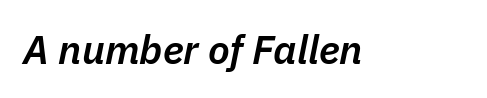
Q: Is the text bold? A: Semi-bold.
Q: Is the text italic (slanted)? A: Yes, it leans right by about 11 degrees.
Q: Is the text underlined? A: No.
Q: Is the spacing between letters normal or unusually wide? A: Normal.
Q: Width (condensed, normal, or wide)? A: Normal.
Q: Stroke contrast? A: Low.
Q: x-height? A: Medium.
Q: Monospaced? A: No.
